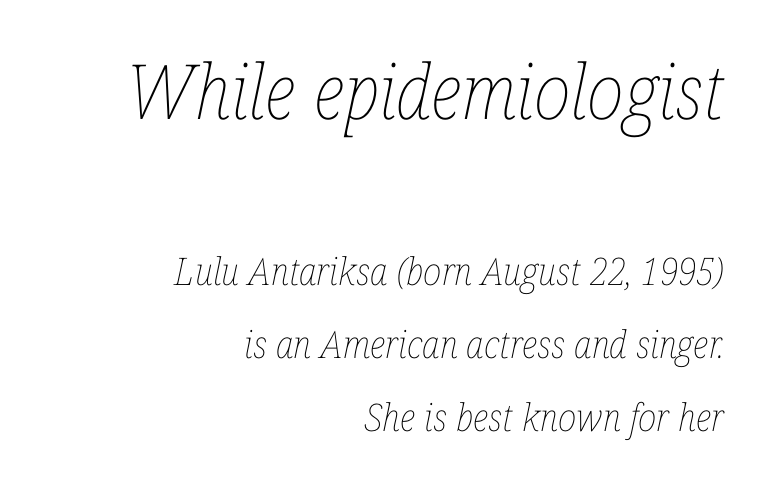
Q: Is the text bold? A: No.
Q: Is the text italic (slanted)? A: Yes, it leans right by about 12 degrees.
Q: Is the text underlined? A: No.
Q: How is the paragraph aligned? A: Right-aligned.
Q: Is the spacing between letters normal or unusually wide? A: Normal.
Q: Is the spacing between lines tight, normal or loose? A: Loose.
Q: Which block of text is set in a larger size, the first (top) or the second (bottom)? A: The first (top) one.
Q: Width (condensed, normal, or wide)? A: Condensed.
Q: Stroke contrast? A: Low.
Q: x-height? A: Medium.
Q: Monospaced? A: No.
